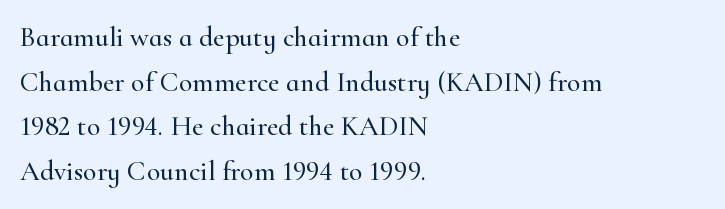
A typesetter would call this leading conventional body-copy spacing. Looks like regular typesetting: each glyph gets only the width it needs. Lines of text with bare space underneath. Is the block centered? No — it sits flush against the left margin.
